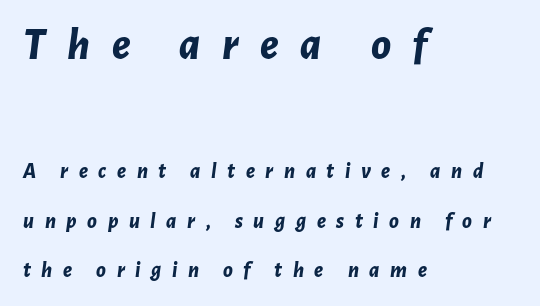
Q: Is the text bold? A: Yes.
Q: Is the text italic (slanted)? A: Yes, it leans right by about 7 degrees.
Q: Is the text underlined? A: No.
Q: How is the paragraph aligned? A: Left-aligned.
Q: Is the spacing between letters normal or unusually wide? A: Unusually wide.
Q: Is the spacing between lines tight, normal or loose? A: Loose.
Q: Which block of text is set in a larger size, the first (top) or the second (bottom)? A: The first (top) one.
Q: Width (condensed, normal, or wide)? A: Normal.
Q: Stroke contrast? A: Low.
Q: x-height? A: Medium.
Q: Monospaced? A: No.
